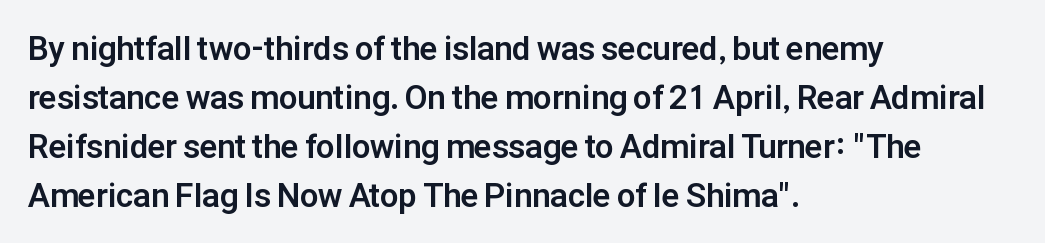
Q: Is the text bold? A: Yes.
Q: Is the text italic (slanted)? A: No, it is upright.
Q: Is the typeface a serif or a sans-serif typeface? A: Sans-serif.
Q: Is the text underlined? A: No.
Q: How is the paragraph aligned? A: Left-aligned.
Q: Is the spacing between letters normal or unusually wide? A: Normal.
Q: Is the spacing between lines tight, normal or loose? A: Normal.
Q: Width (condensed, normal, or wide)? A: Normal.
Q: Stroke contrast? A: Low.
Q: x-height? A: Medium.
Q: Monospaced? A: No.
